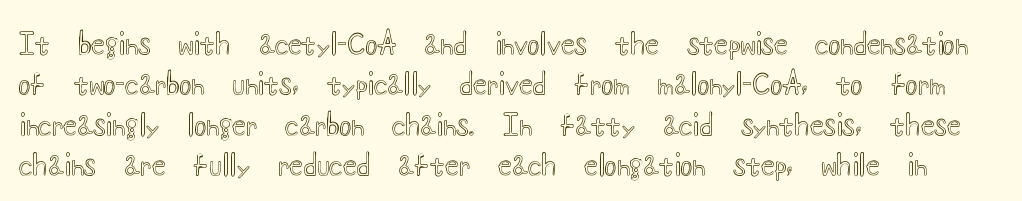
Tall strokes in this sample are plumb rather than angled. These lines sit exactly where default settings would place them. Check under the words: just untouched page. Compared with typical body copy, the letter spacing here is the same.
